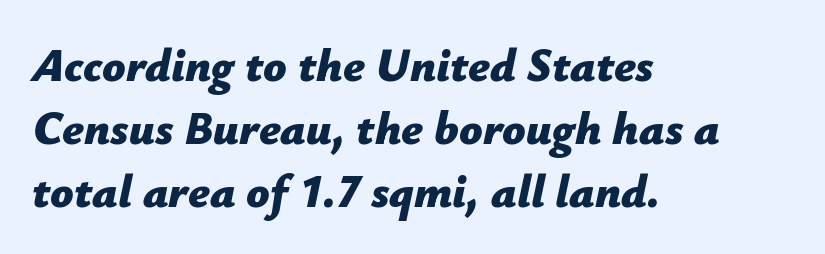
On the weight axis this lands at bold, roughly 700. The paragraph shown leans on its left margin. Does extra space separate the letters? No, they use regular spacing. Leading matches the norm, producing a regular column.
